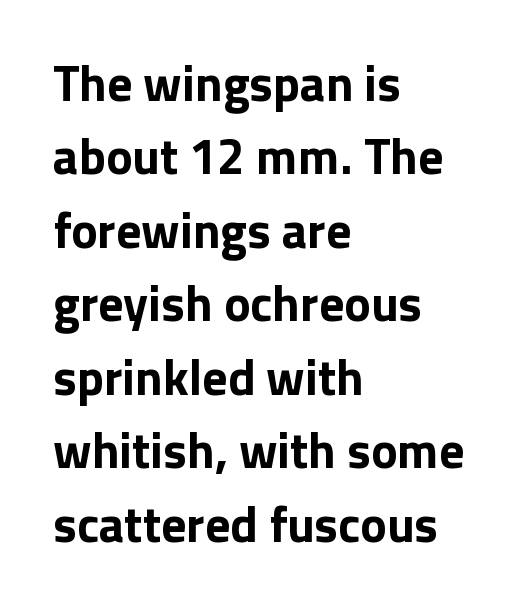
Q: Is the text bold? A: Yes.
Q: Is the text italic (slanted)? A: No, it is upright.
Q: Is the typeface a serif or a sans-serif typeface? A: Sans-serif.
Q: Is the text underlined? A: No.
Q: How is the paragraph aligned? A: Left-aligned.
Q: Is the spacing between letters normal or unusually wide? A: Normal.
Q: Is the spacing between lines tight, normal or loose? A: Normal.
Q: Width (condensed, normal, or wide)? A: Normal.
Q: Stroke contrast? A: Low.
Q: x-height? A: Medium.
Q: Monospaced? A: No.
